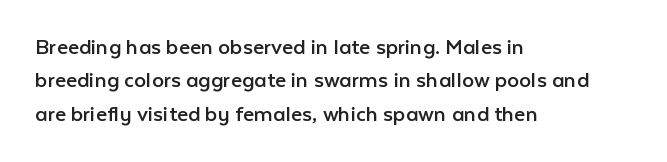
The letterforms sit at book weight or below. Posture: straight, roman, zero tilt. Tracking value appears to be zero — textbook default spacing. The passage shown stacks its lines at a standard gap. Is the block centered? No — it sits flush against the left margin. The foot of each line stays bare and open.
